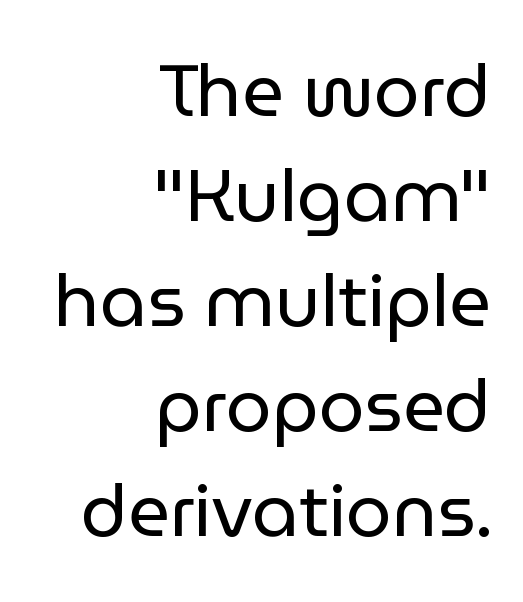
{"serif": "no", "italic": "no", "bold": "no", "weight": "regular", "width": "normal", "stroke_contrast": "low", "x_height": "medium", "monospaced": "no", "underline": "no", "align": "right", "line_spacing": "normal", "line_spacing_ratio": 1.44, "letter_spacing": "normal", "letter_spacing_em": 0.0, "glyph_px": 73}
